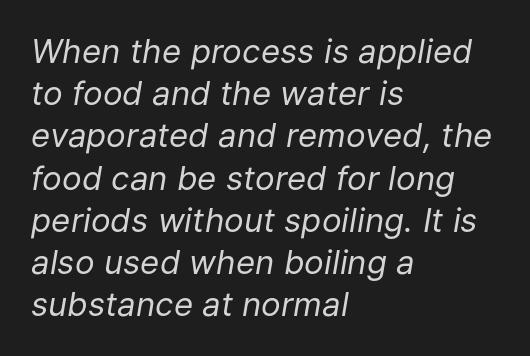
The image shows 33 px regular-weight type, italic (leaning right); set left-aligned, normal line spacing (1.28x), normal letter spacing, not underlined; low stroke contrast and a medium x-height.
